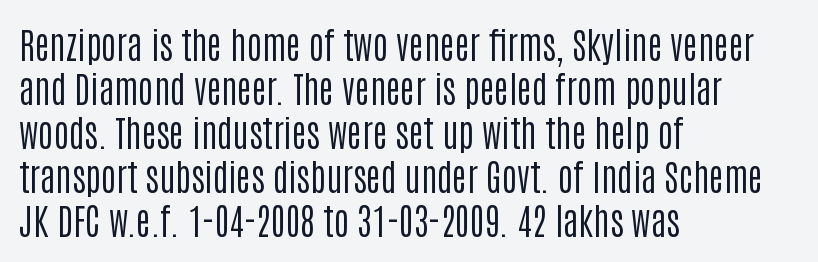
Here the designer chose a conventional face with non-uniform glyph widths. Serifs: no, the terminals of the letterforms are clean. Characters follow at the spacing the type designer built in. All the whitespace from short lines collects on the right. Weight: in the light-to-regular range.
